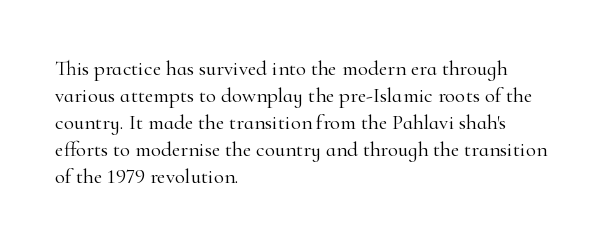
{"italic": "no", "bold": "no", "underline": "no", "align": "left", "line_spacing": "normal", "line_spacing_ratio": 1.28, "letter_spacing": "normal", "letter_spacing_em": 0.0, "glyph_px": 21}
